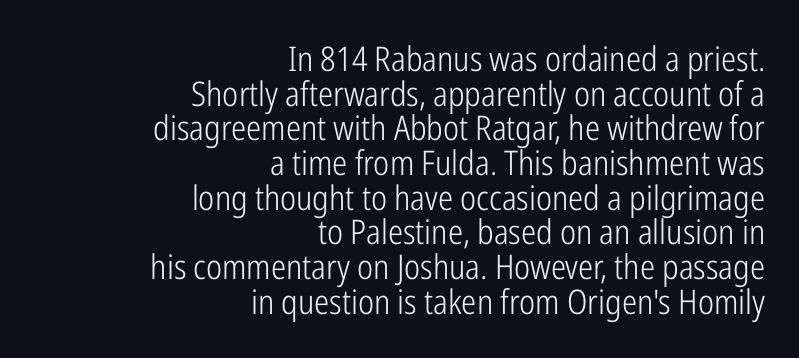
It's the straight-up-and-down kind of type. Interline gaps are noticeably narrow in this sample. The type family on display is of the sans-serif kind. The lines are quadded right. Think of a printed novel: that variable character pitch is what you see here.
